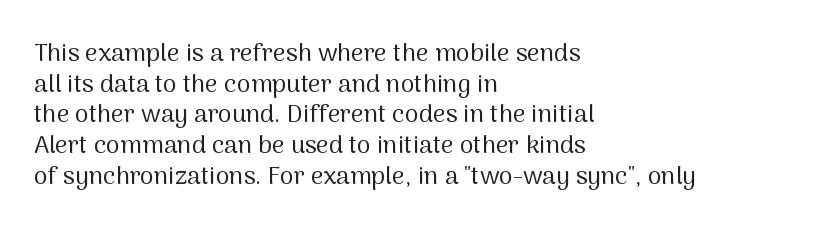
The letters look calm and open, with moderate or lighter stems. Descenders are the only things crossing below the line. Left-aligned paragraph, ragged on the right. Short note: letters normally spaced.
